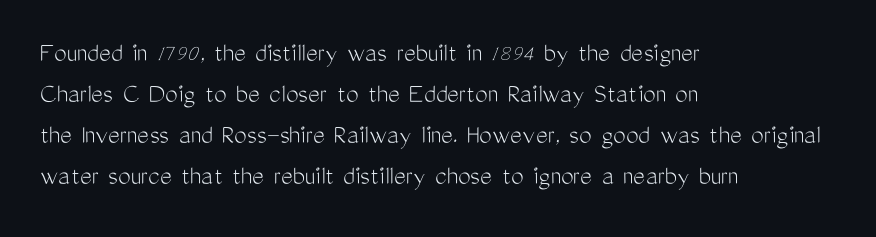
These lines are rendered in a variable-pitch font. The lines in this sample share a left origin and differ only in where they stop. Vertical stems look standard width or narrower in stroke. The passage shown has conventional tracking throughout.
